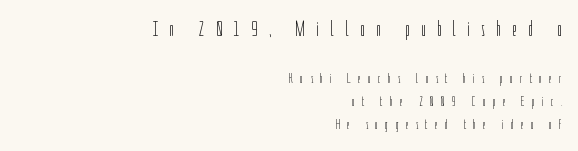
Q: Is the text bold? A: No.
Q: Is the text italic (slanted)? A: No, it is upright.
Q: Is the text underlined? A: No.
Q: How is the paragraph aligned? A: Right-aligned.
Q: Is the spacing between letters normal or unusually wide? A: Unusually wide.
Q: Is the spacing between lines tight, normal or loose? A: Normal.
Q: Which block of text is set in a larger size, the first (top) or the second (bottom)? A: The first (top) one.
